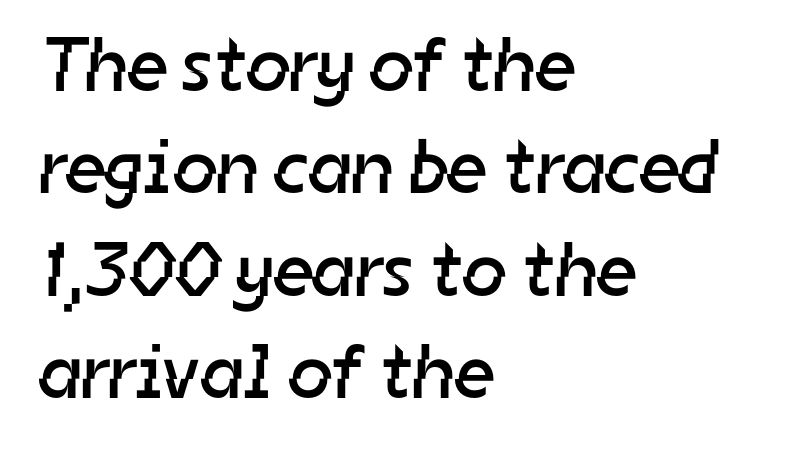
Q: Is the text bold? A: No.
Q: Is the typeface a serif or a sans-serif typeface? A: Sans-serif.
Q: Is the text underlined? A: No.
Q: How is the paragraph aligned? A: Left-aligned.
Q: Is the spacing between letters normal or unusually wide? A: Normal.
Q: Is the spacing between lines tight, normal or loose? A: Normal.
Q: Width (condensed, normal, or wide)? A: Normal.
Q: Stroke contrast? A: Low.
Q: x-height? A: Medium.
Q: Monospaced? A: No.
